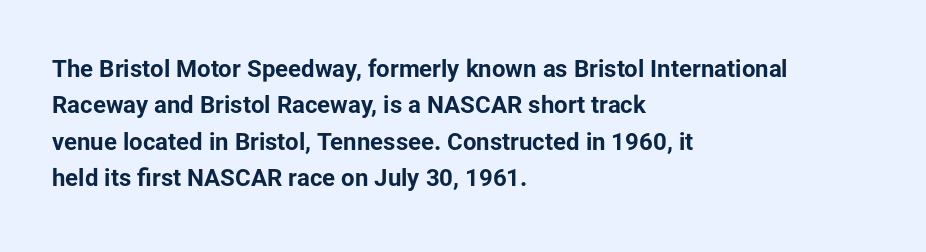
{"italic": "no", "bold": "yes", "underline": "no", "align": "left", "line_spacing": "normal", "line_spacing_ratio": 1.52, "letter_spacing": "normal", "letter_spacing_em": 0.0, "glyph_px": 24}
